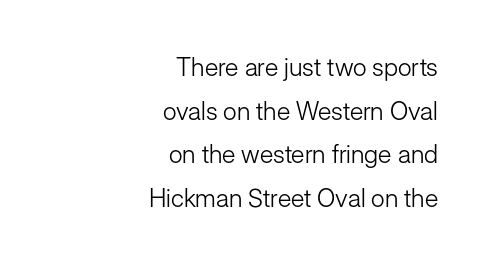
The image shows 25 px text type, upright; set right-aligned, line spacing 1.75x, normal letter spacing, not underlined.
